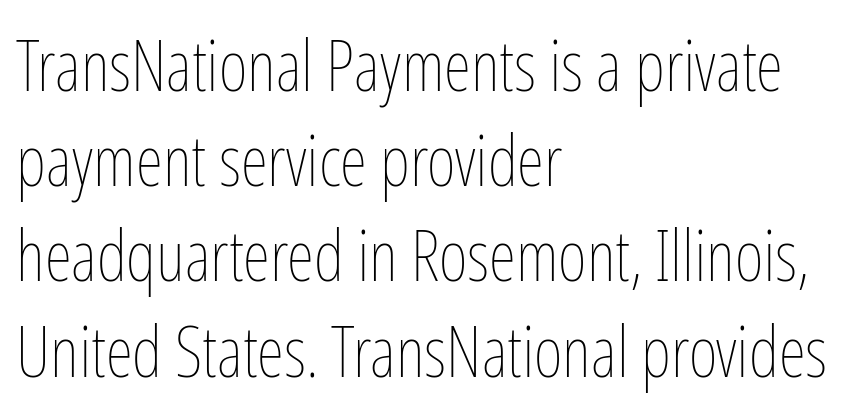
Q: Is the text bold? A: No.
Q: Is the text italic (slanted)? A: No, it is upright.
Q: Is the text underlined? A: No.
Q: How is the paragraph aligned? A: Left-aligned.
Q: Is the spacing between letters normal or unusually wide? A: Normal.
Q: Is the spacing between lines tight, normal or loose? A: Normal.
Q: Width (condensed, normal, or wide)? A: Condensed.
Q: Stroke contrast? A: Low.
Q: x-height? A: Medium.
Q: Monospaced? A: No.
